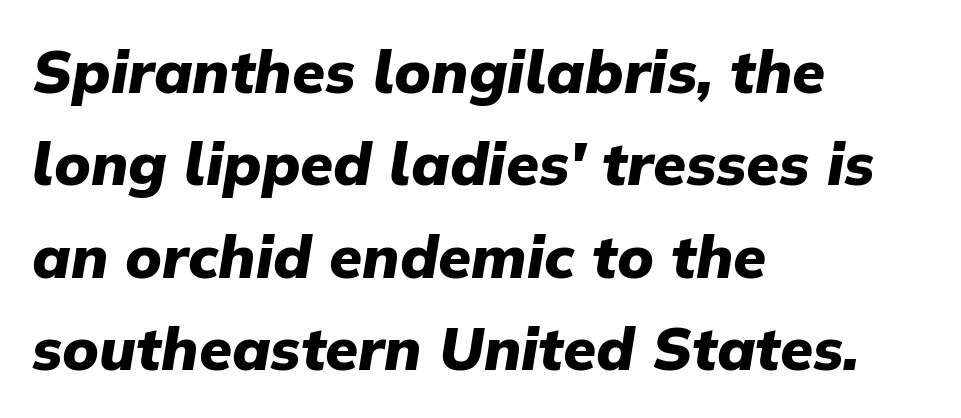
The image shows 60 px heavy type, italic (leaning right); set left-aligned, normal line spacing (1.54x), normal letter spacing, not underlined; low stroke contrast and a medium x-height.
